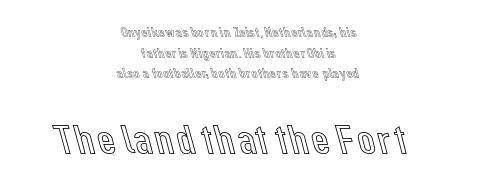
The image shows 41 px text type; set centered, normal line spacing (1.48x), normal letter spacing, not underlined; the second (bottom) block is 2.93x larger; a medium x-height.
